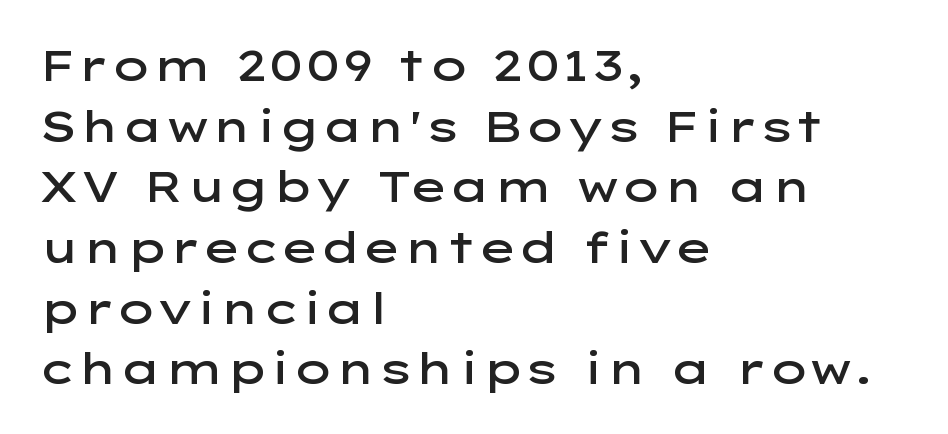
The passage shown has conventional tracking throughout. The words here are not underlined. Looks like regular typesetting: each glyph gets only the width it needs. Weight: semibold (demi). Does the leading feel generous? No, just average. Ordinary non-slanted type is in use.
